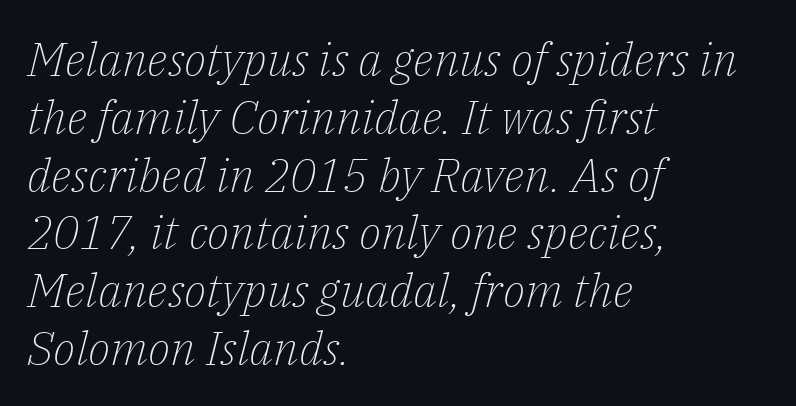
{"serif": "yes", "italic": "yes", "lean": "right", "slant_degrees": 14, "bold": "no", "weight": "light", "width": "normal", "stroke_contrast": "low", "x_height": "medium", "monospaced": "no", "underline": "no", "align": "left", "line_spacing_ratio": 1.23, "letter_spacing": "normal", "letter_spacing_em": 0.0, "glyph_px": 47}
